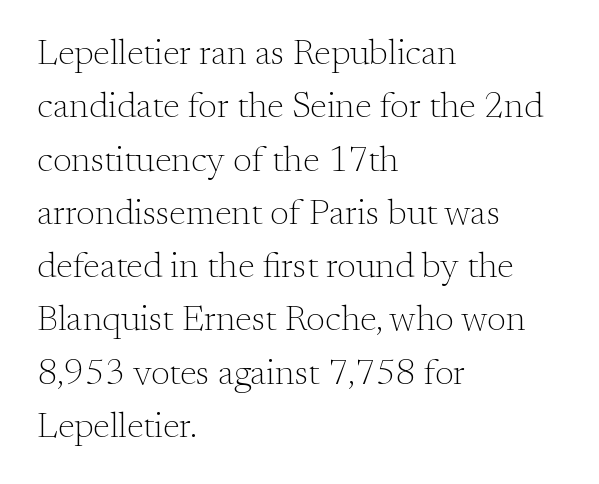
The image shows 36 px light serif type, upright; set left-aligned, normal line spacing (1.48x), normal letter spacing, not underlined; medium stroke contrast and a small x-height.
